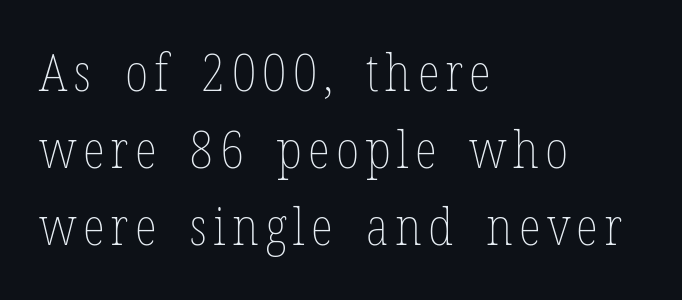
Q: Is the text bold? A: No.
Q: Is the text italic (slanted)? A: No, it is upright.
Q: Is the text underlined? A: No.
Q: How is the paragraph aligned? A: Left-aligned.
Q: Is the spacing between lines tight, normal or loose? A: Normal.
Q: Width (condensed, normal, or wide)? A: Condensed.
Q: Stroke contrast? A: Low.
Q: x-height? A: Medium.
Q: Monospaced? A: No.
